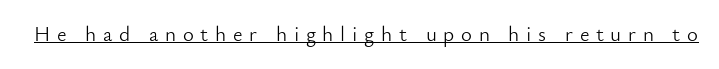
The image shows 21 px text type, upright; set unusually wide letter spacing (+0.32 em), underlined.
